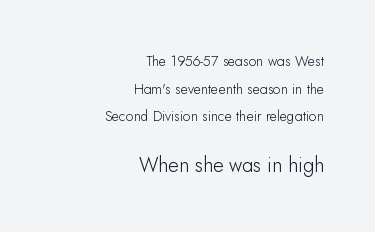
{"italic": "no", "underline": "no", "align": "right", "line_spacing": "loose", "line_spacing_ratio": 1.98, "letter_spacing": "normal", "letter_spacing_em": 0.0, "larger_block": "second", "size_ratio": 1.43, "glyph_px": 20}
